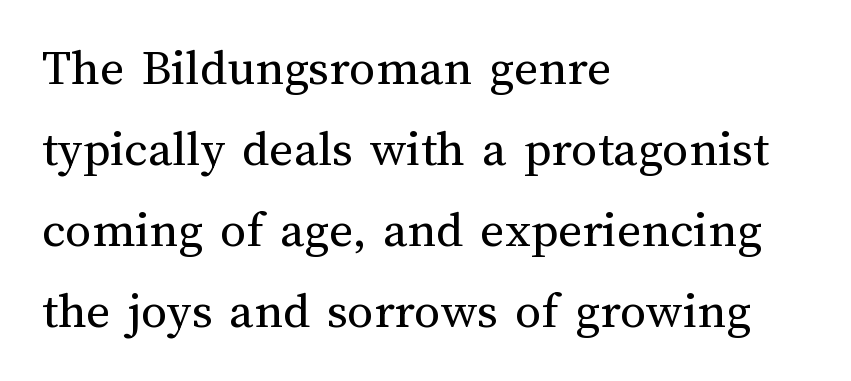
Q: Is the text bold? A: No.
Q: Is the text italic (slanted)? A: No, it is upright.
Q: Is the text underlined? A: No.
Q: How is the paragraph aligned? A: Left-aligned.
Q: Is the spacing between letters normal or unusually wide? A: Normal.
Q: Is the spacing between lines tight, normal or loose? A: Normal.
Q: Width (condensed, normal, or wide)? A: Normal.
Q: Stroke contrast? A: Medium.
Q: x-height? A: Medium.
Q: Monospaced? A: No.
